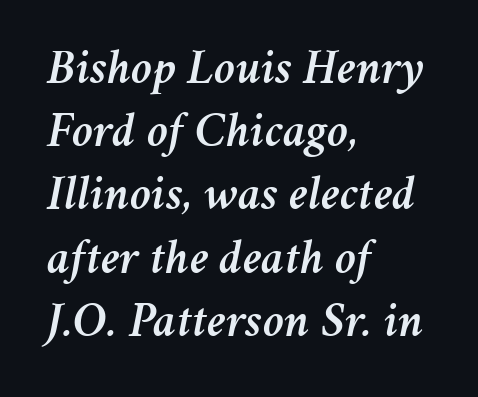
{"italic": "yes", "lean": "right", "slant_degrees": 11, "width": "normal", "stroke_contrast": "medium", "x_height": "medium", "monospaced": "no", "underline": "no", "align": "left", "line_spacing": "normal", "line_spacing_ratio": 1.29, "letter_spacing": "normal", "letter_spacing_em": 0.0, "glyph_px": 49}
